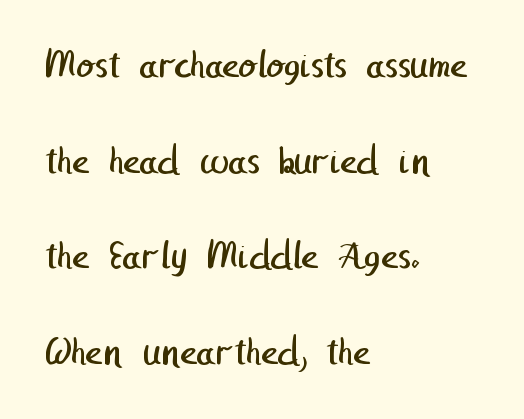
The rag falls on the right side of this text block. No extra ink here — the face is not bold. Examine the stroke ends and you'll find no serifs. The leading is generous, giving the passage an open texture. Spacing between characters is what you'd get straight out of the box.
